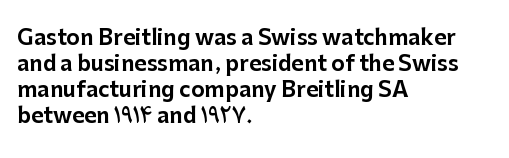
The typesetter chose a ragged-right arrangement here. The type sits square on the baseline with zero lean. There is no visible air inserted between adjacent glyphs. Has an underline been added? It has not.
